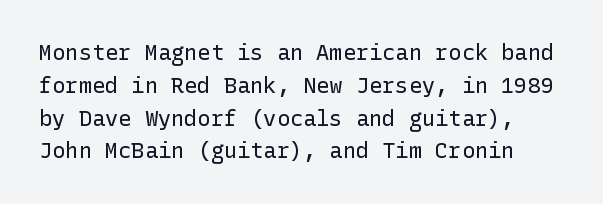
The image shows 22 px text type, upright; set normal line spacing (1.49x), normal letter spacing, not underlined.
